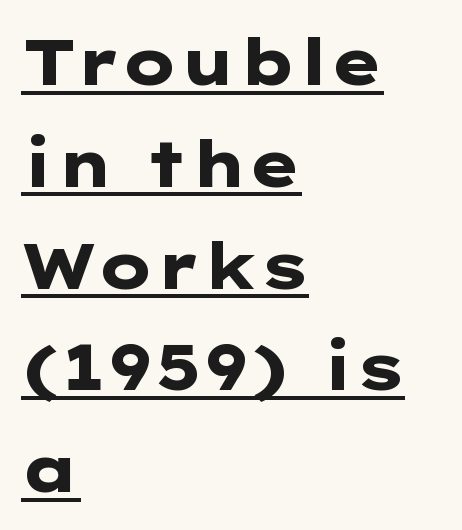
In terms of leading, this rendering sits right in the middle. Caption: bold face, heavy strokes. If you drew a line through each stem, it would be perfectly vertical. Check where the strokes stop: nothing finishes them off — pure sans. Every word sits above its own underline. Inter-character spacing is left at the font's built-in metrics.
